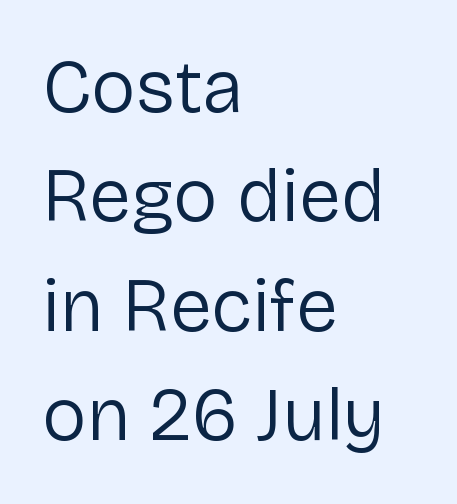
The image shows 75 px regular-weight sans-serif type, upright; set left-aligned, normal line spacing (1.46x), normal letter spacing, not underlined; low stroke contrast and a medium x-height.
